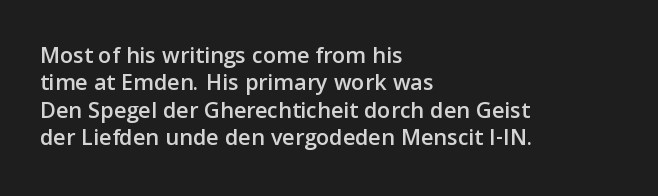
Leading: reduced. The typography opts for an upright posture over an oblique one. Descender tails drop into unmarked territory. Inter-character spacing is left at the font's built-in metrics.
